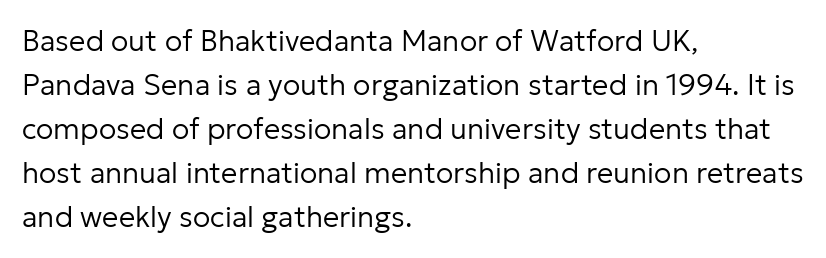
These lines keep a tight, regular rhythm from letter to letter. Think of a printed novel: that variable character pitch is what you see here. Each new line begins a customary step beneath the previous one. These lines are composed in type without serifs.
